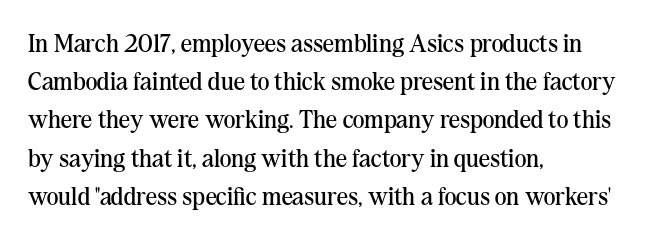
{"italic": "no", "bold": "no", "underline": "no", "align": "left", "line_spacing": "normal", "line_spacing_ratio": 1.53, "letter_spacing": "normal", "letter_spacing_em": 0.0, "glyph_px": 25}
